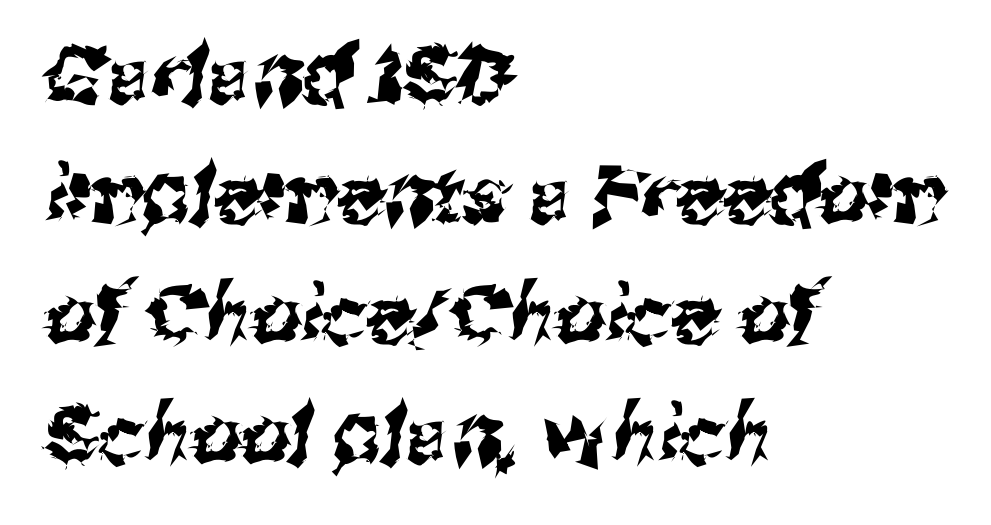
Q: Is the typeface a serif or a sans-serif typeface? A: Sans-serif.
Q: Is the text underlined? A: No.
Q: How is the paragraph aligned? A: Left-aligned.
Q: Is the spacing between letters normal or unusually wide? A: Normal.
Q: Is the spacing between lines tight, normal or loose? A: Normal.
Q: Width (condensed, normal, or wide)? A: Normal.
Q: Stroke contrast? A: Medium.
Q: x-height? A: Medium.
Q: Monospaced? A: No.
